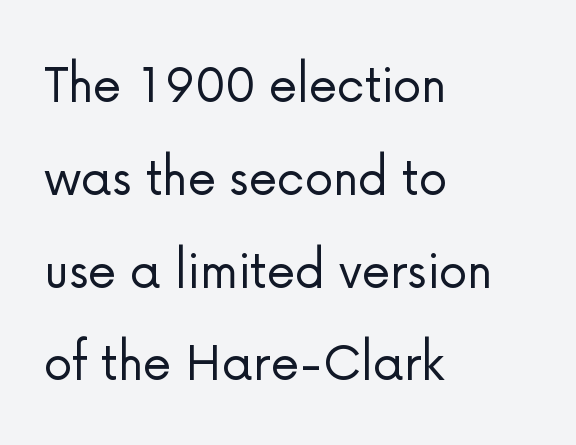
{"serif": "no", "italic": "no", "bold": "no", "weight": "light", "width": "normal", "stroke_contrast": "low", "x_height": "medium", "monospaced": "no", "underline": "no", "align": "left", "line_spacing": "normal", "line_spacing_ratio": 1.6, "letter_spacing": "normal", "letter_spacing_em": 0.0, "glyph_px": 58}
